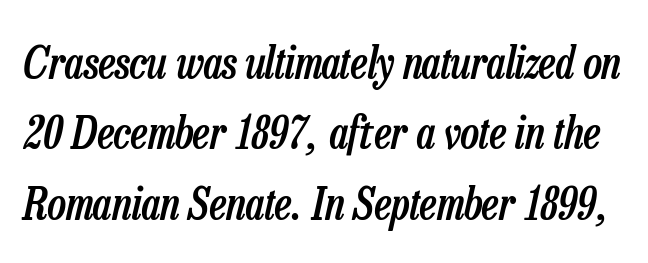
{"italic": "yes", "lean": "right", "slant_degrees": 13, "bold": "semi", "weight": "semibold", "width": "condensed", "stroke_contrast": "low", "x_height": "medium", "monospaced": "no", "underline": "no", "line_spacing": "normal", "line_spacing_ratio": 1.6, "letter_spacing": "normal", "letter_spacing_em": 0.0, "glyph_px": 44}
